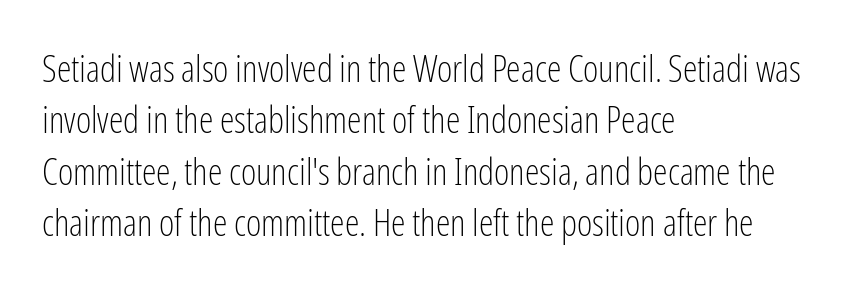
{"serif": "no", "italic": "no", "bold": "no", "weight": "light", "width": "condensed", "stroke_contrast": "low", "x_height": "medium", "monospaced": "no", "underline": "no", "align": "left", "line_spacing": "normal", "line_spacing_ratio": 1.39, "letter_spacing": "normal", "letter_spacing_em": 0.0, "glyph_px": 37}
